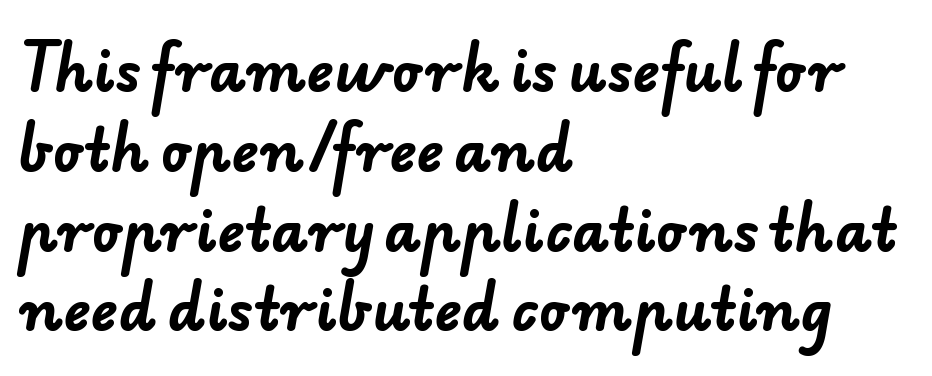
One glance says typical: line gaps are just what's usual. The compositor pushed each line to the left boundary. Look at the bottom of the vertical strokes: they stop flat, with no serifs. These lines are rendered in a variable-pitch font. The sample has been set heavy, in full bold. The type is set solid horizontally, with unmodified tracking.
